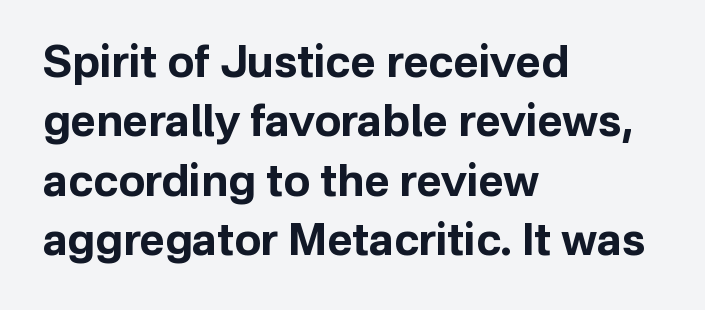
The image shows 44 px bold sans-serif type, upright; set left-aligned, normal line spacing (1.35x), normal letter spacing, not underlined; low stroke contrast and a medium x-height.
